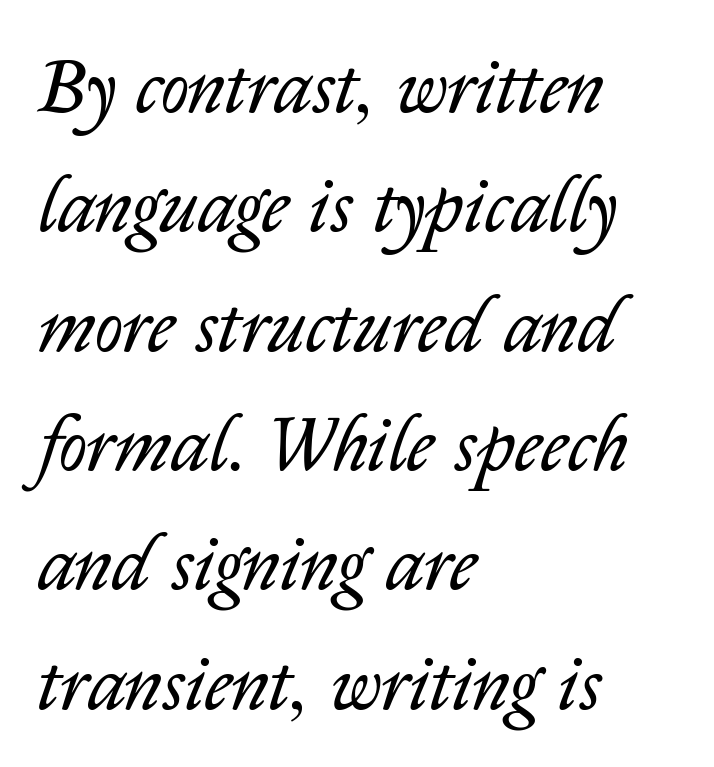
{"italic": "yes", "lean": "right", "slant_degrees": 14, "bold": "no", "weight": "regular", "width": "normal", "stroke_contrast": "low", "x_height": "medium", "monospaced": "no", "underline": "no", "align": "left", "line_spacing": "normal", "line_spacing_ratio": 1.55, "letter_spacing": "normal", "letter_spacing_em": 0.0, "glyph_px": 77}
